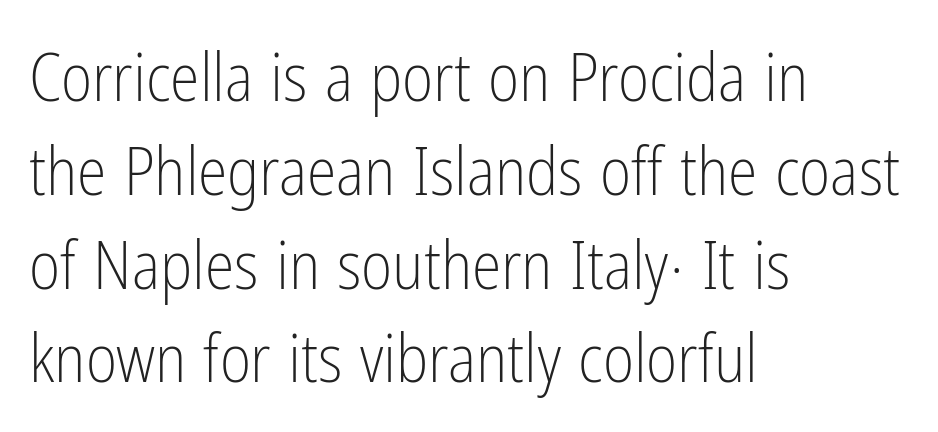
This is not heavy type; no bold has been used. Leading matches the norm, producing a regular column. The typeface chosen for these lines omits serifs. Unmarked baselines from the first word to the last. Default kerning and tracking; the words read as compact shapes. Caption: multi-line text, flush left, ragged right.
